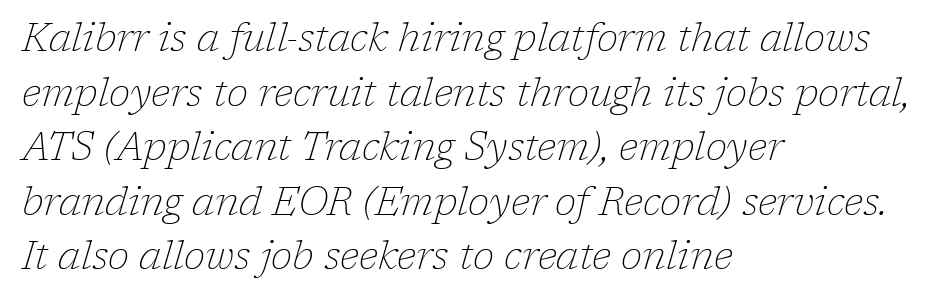
The zone under the glyphs is completely vacant. Posture: slanted. No extra tracking has been applied to these lines. This is not heavy type; no bold has been used. Which margin do the lines hug? The left one — the right edge is uneven. Unlike a clean sans, this face finishes its strokes with serifs.
